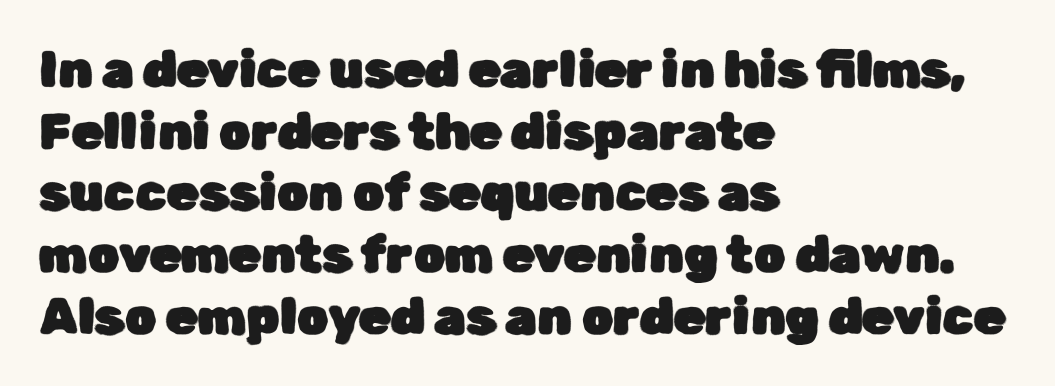
{"serif": "no", "italic": "no", "width": "normal", "stroke_contrast": "low", "x_height": "medium", "monospaced": "no", "underline": "no", "align": "left", "line_spacing_ratio": 1.21, "letter_spacing": "normal", "letter_spacing_em": 0.0, "glyph_px": 51}
